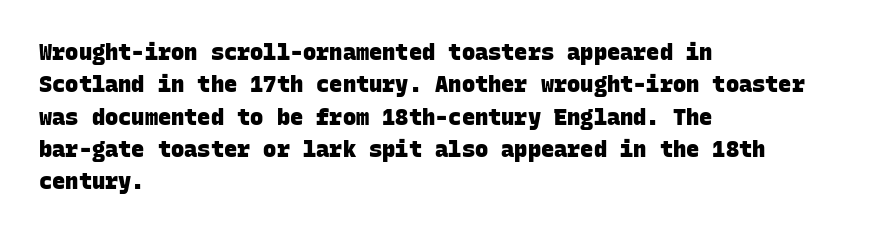
Q: Is the text bold? A: Yes.
Q: Is the text underlined? A: No.
Q: How is the paragraph aligned? A: Left-aligned.
Q: Is the spacing between letters normal or unusually wide? A: Normal.
Q: Is the spacing between lines tight, normal or loose? A: Normal.
